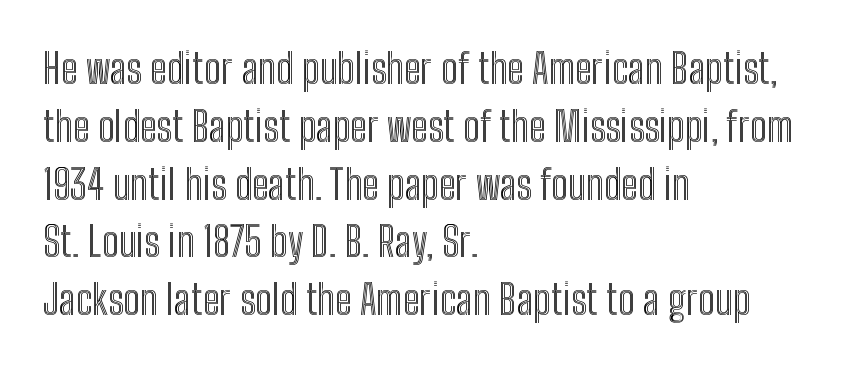
Q: Is the text italic (slanted)? A: No, it is upright.
Q: Is the text underlined? A: No.
Q: How is the paragraph aligned? A: Left-aligned.
Q: Is the spacing between letters normal or unusually wide? A: Normal.
Q: Is the spacing between lines tight, normal or loose? A: Normal.
Q: Width (condensed, normal, or wide)? A: Condensed.
Q: x-height? A: Medium.
Q: Monospaced? A: No.
